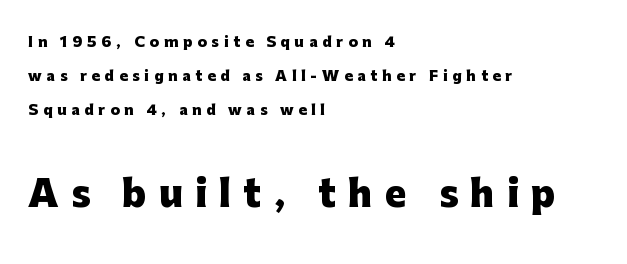
{"serif": "no", "italic": "no", "bold": "yes", "weight": "heavy", "width": "normal", "stroke_contrast": "low", "x_height": "medium", "monospaced": "no", "underline": "no", "align": "left", "line_spacing": "loose", "line_spacing_ratio": 2.43, "letter_spacing": "wide", "letter_spacing_em": 0.34, "larger_block": "second", "size_ratio": 2.57, "glyph_px": 36}
